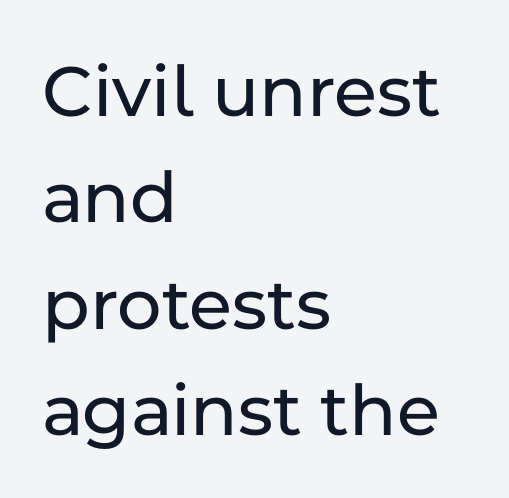
Q: Is the text italic (slanted)? A: No, it is upright.
Q: Is the typeface a serif or a sans-serif typeface? A: Sans-serif.
Q: Is the text underlined? A: No.
Q: How is the paragraph aligned? A: Left-aligned.
Q: Is the spacing between letters normal or unusually wide? A: Normal.
Q: Is the spacing between lines tight, normal or loose? A: Normal.
Q: Width (condensed, normal, or wide)? A: Normal.
Q: Stroke contrast? A: Low.
Q: x-height? A: Medium.
Q: Monospaced? A: No.
